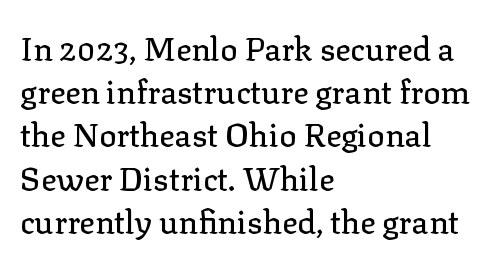
These lines are composed in type with serifs. The passage shown stacks its lines at a standard gap. Beneath every word, the page is bare. Is the letter spacing exaggerated? No — it looks like the ordinary default. In terms of posture, this sample is upright. Proportional: the letters do not fall into vertical columns.
